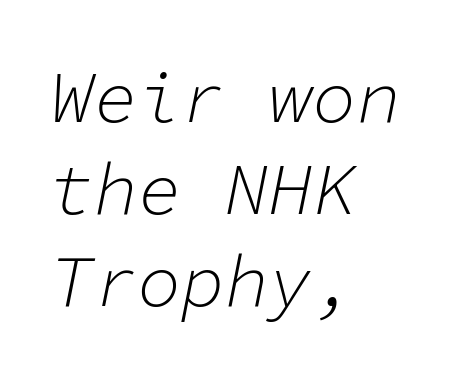
{"italic": "yes", "lean": "right", "slant_degrees": 11, "bold": "no", "weight": "light", "width": "normal", "stroke_contrast": "low", "x_height": "medium", "monospaced": "yes", "underline": "no", "align": "left", "line_spacing": "normal", "line_spacing_ratio": 1.26, "letter_spacing": "normal", "letter_spacing_em": 0.0, "glyph_px": 73}
